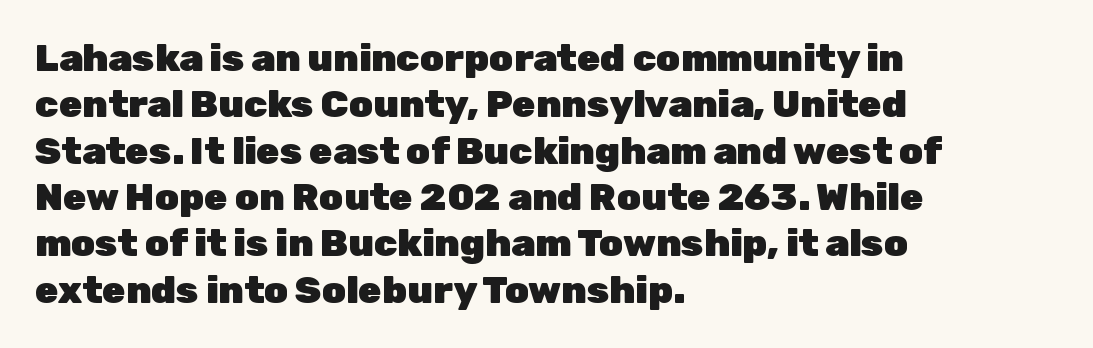
{"serif": "no", "italic": "no", "bold": "yes", "weight": "heavy", "width": "normal", "stroke_contrast": "low", "x_height": "medium", "monospaced": "no", "underline": "no", "align": "left", "line_spacing_ratio": 1.22, "letter_spacing": "normal", "letter_spacing_em": 0.0, "glyph_px": 38}
